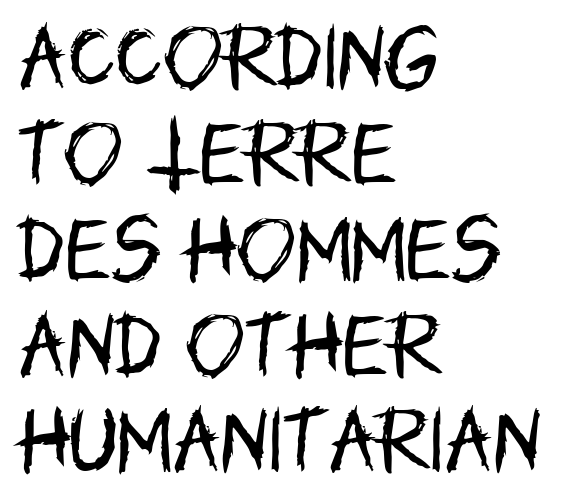
Q: Is the text bold? A: No.
Q: Is the text italic (slanted)? A: No, it is upright.
Q: Is the typeface a serif or a sans-serif typeface? A: Sans-serif.
Q: Is the text underlined? A: No.
Q: How is the paragraph aligned? A: Left-aligned.
Q: Is the spacing between letters normal or unusually wide? A: Normal.
Q: Is the spacing between lines tight, normal or loose? A: Normal.
Q: Width (condensed, normal, or wide)? A: Condensed.
Q: Stroke contrast? A: Low.
Q: x-height? A: Large.
Q: Monospaced? A: No.
